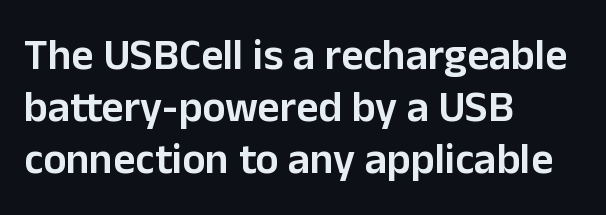
The space directly below the letters is spotless. Leftover space on each line is placed entirely after the last word. No extra tracking has been applied to these lines. Heft: intermediate — a semibold.
